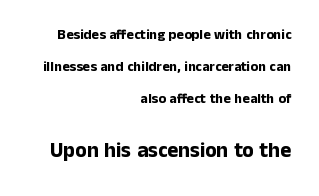
{"italic": "no", "bold": "yes", "underline": "no", "align": "right", "line_spacing": "loose", "line_spacing_ratio": 2.3, "letter_spacing": "normal", "letter_spacing_em": 0.0, "larger_block": "second", "size_ratio": 1.5, "glyph_px": 21}
